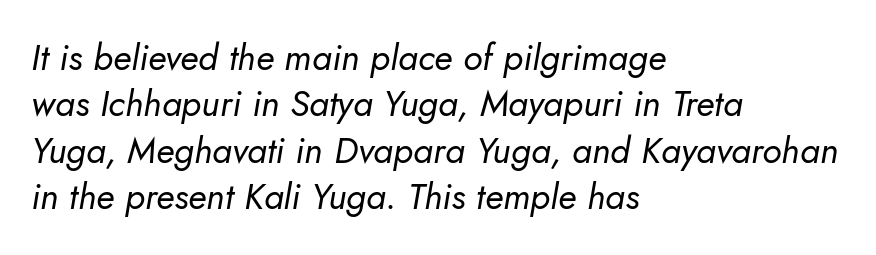
{"italic": "yes", "lean": "right", "slant_degrees": 10, "bold": "no", "weight": "regular", "width": "normal", "stroke_contrast": "low", "x_height": "small", "monospaced": "no", "underline": "no", "align": "left", "line_spacing": "normal", "line_spacing_ratio": 1.29, "letter_spacing": "normal", "letter_spacing_em": 0.0, "glyph_px": 36}
